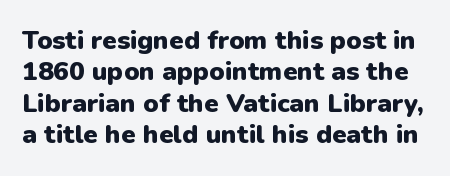
The image shows 26 px bold type, upright; set line spacing 1.21x, normal letter spacing, not underlined.
